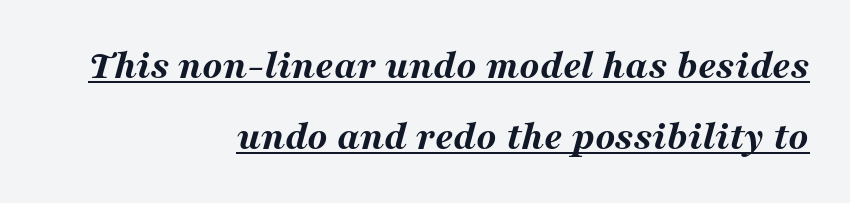
Look at the stroke-to-counter ratio: heavy, a bold. Each line ends at the same right margin while the left side varies. Every character sits at an angle, as italics do. Characters follow at the spacing the type designer built in. The specimen includes a rule beneath the text block's lines.
